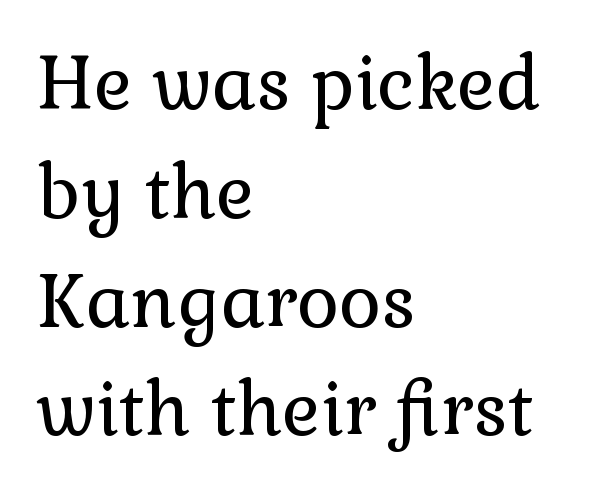
The lines are quadded left. You could not count columns in this text — the font is proportionally spaced. Each word holds together tightly as a unit, with standard inter-letter gaps. A clean baseline with only descenders dipping below it. Normally led — the rows are evenly, conventionally spaced.
